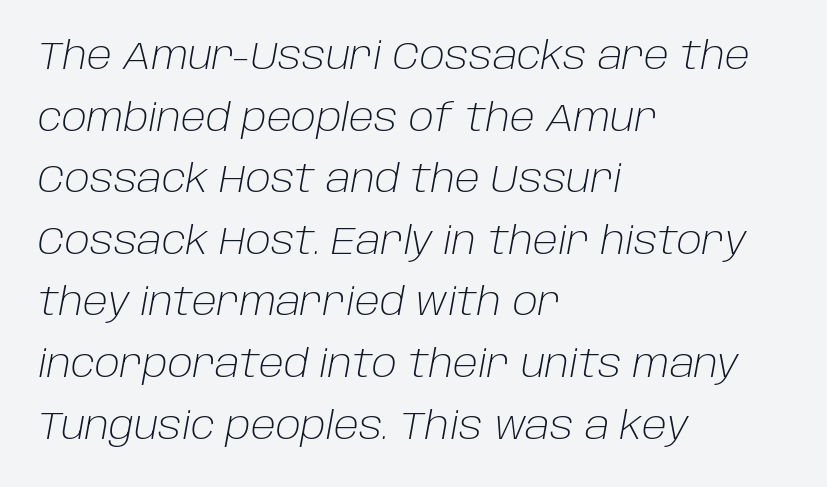
When letters slant like this, we call the style italic. You could not count columns in this text — the font is proportionally spaced. The passage shown is not underscored anywhere. One-word summary of the alignment: left. Standard letterfit; no display-style spreading of the glyphs.
